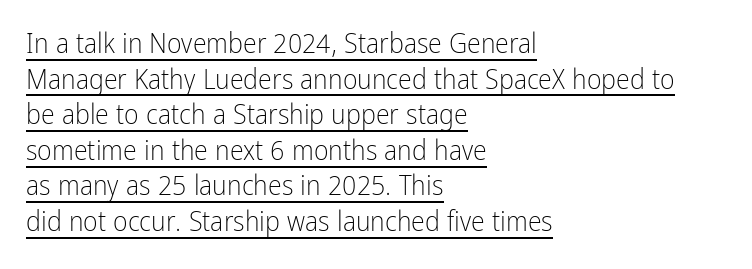
{"serif": "no", "italic": "no", "bold": "no", "weight": "light", "width": "condensed", "stroke_contrast": "low", "x_height": "medium", "monospaced": "no", "underline": "yes", "align": "left", "line_spacing": "normal", "line_spacing_ratio": 1.27, "letter_spacing": "normal", "letter_spacing_em": 0.0, "glyph_px": 28}
